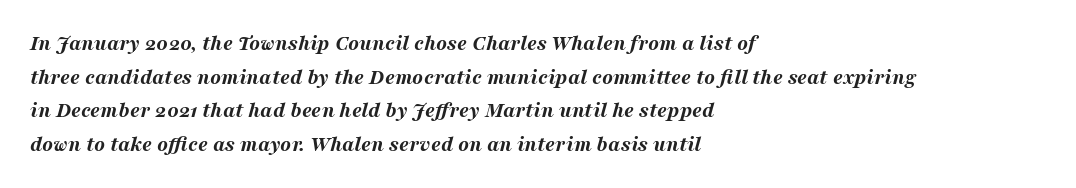
The characters look thick and weighty, a clear bold. This sample is left-justified, so line endings fall wherever the words run out. The face used here has a pronounced slope to its letters. The space beneath each line is pristine and unruled. Does the leading feel generous? No, just average. No extra tracking has been applied to these lines.
